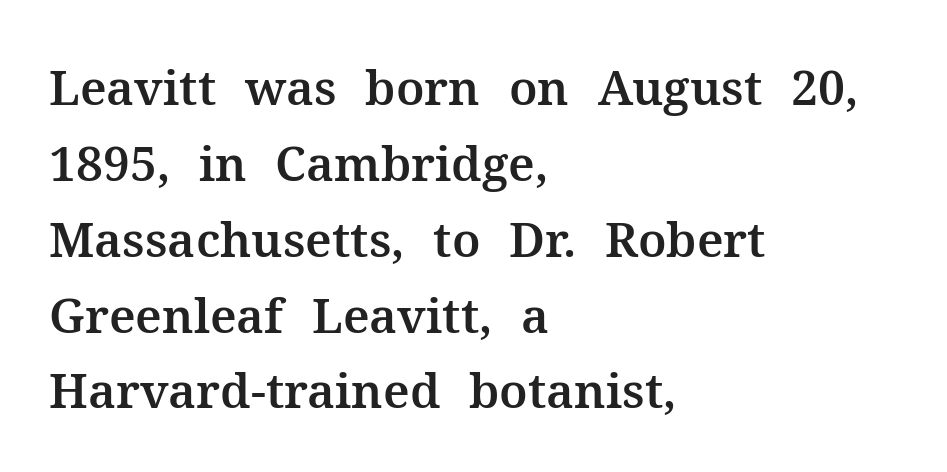
{"serif": "yes", "italic": "no", "width": "normal", "stroke_contrast": "medium", "x_height": "medium", "monospaced": "no", "underline": "no", "align": "left", "line_spacing": "normal", "line_spacing_ratio": 1.58, "letter_spacing": "normal", "letter_spacing_em": 0.0, "glyph_px": 48}
